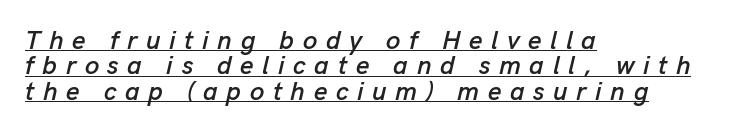
The image shows 26 px text type, italic (leaning right); set left-aligned, tight line spacing (0.98x), unusually wide letter spacing (+0.33 em), underlined.
